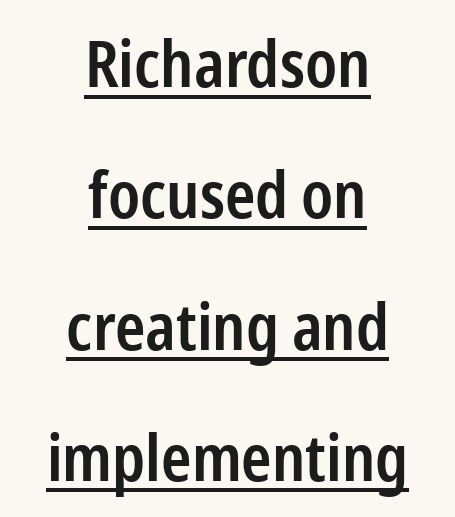
The image shows 65 px semibold, condensed sans-serif type, upright; set centered, loose line spacing (2.02x), normal letter spacing, underlined; low stroke contrast and a medium x-height.
